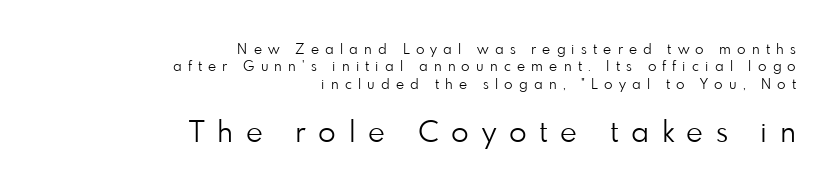
{"serif": "no", "italic": "no", "bold": "no", "weight": "light", "width": "normal", "stroke_contrast": "low", "x_height": "small", "monospaced": "no", "underline": "no", "align": "right", "line_spacing": "normal", "line_spacing_ratio": 1.25, "letter_spacing": "wide", "letter_spacing_em": 0.44, "larger_block": "second", "size_ratio": 2.07, "glyph_px": 29}
